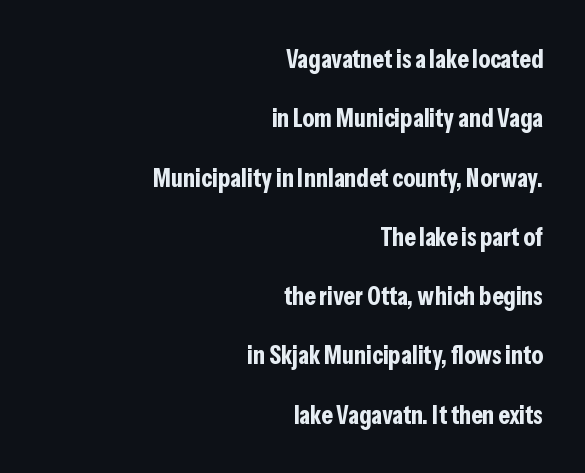
{"italic": "no", "bold": "yes", "underline": "no", "align": "right", "line_spacing": "loose", "line_spacing_ratio": 2.28, "letter_spacing": "normal", "letter_spacing_em": 0.0, "glyph_px": 26}
